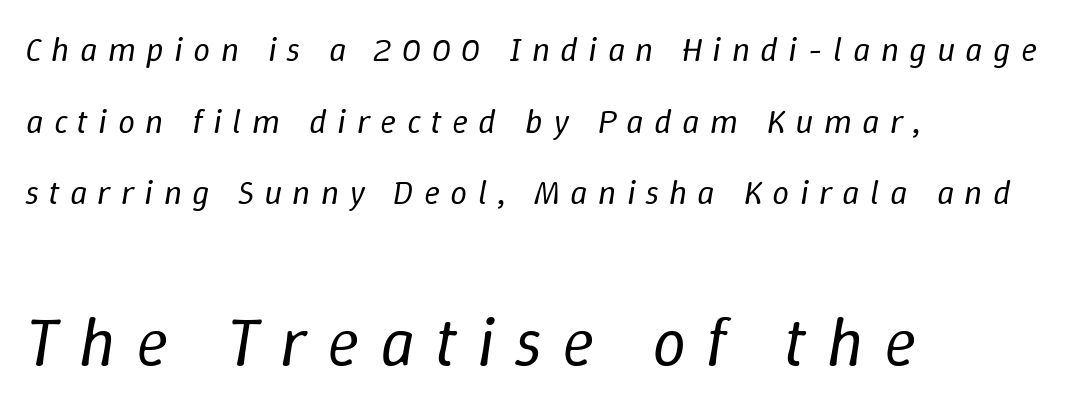
{"italic": "yes", "lean": "right", "slant_degrees": 9, "bold": "no", "weight": "regular", "width": "normal", "stroke_contrast": "low", "x_height": "medium", "monospaced": "no", "underline": "no", "align": "left", "line_spacing": "loose", "line_spacing_ratio": 2.11, "letter_spacing": "wide", "letter_spacing_em": 0.3, "larger_block": "second", "size_ratio": 2.0, "glyph_px": 68}
